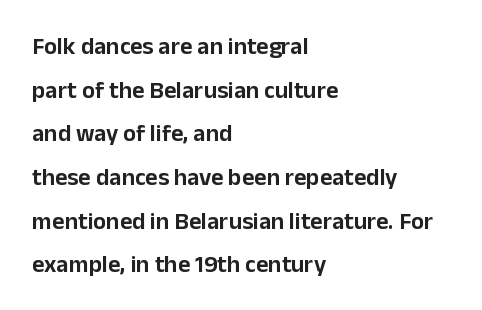
Observe the ordinary spacing: letters are neighbours, not strangers. The paragraph has a hard left edge and a soft right edge. Ascenders rise straight up at ninety degrees. The specimen omits any rule beneath the text block's lines.
